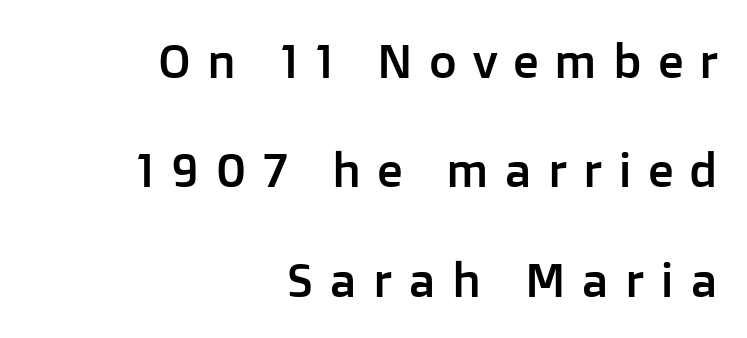
Q: Is the text italic (slanted)? A: No, it is upright.
Q: Is the typeface a serif or a sans-serif typeface? A: Sans-serif.
Q: Is the text underlined? A: No.
Q: How is the paragraph aligned? A: Right-aligned.
Q: Is the spacing between letters normal or unusually wide? A: Unusually wide.
Q: Is the spacing between lines tight, normal or loose? A: Loose.
Q: Width (condensed, normal, or wide)? A: Normal.
Q: Stroke contrast? A: Low.
Q: x-height? A: Medium.
Q: Monospaced? A: No.
